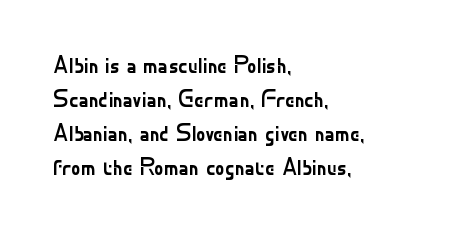
Decoration check: the copy has no underline. Teacher's note: observe the even left margin — that is flush-left alignment. Interline gaps are of average width in this sample. No chunkiness to these letters — they're not bold. These lines were composed using upright roman letters.
